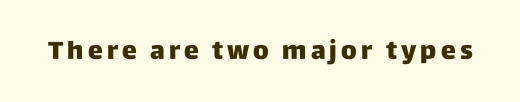
Q: Is the text bold? A: Yes.
Q: Is the text italic (slanted)? A: No, it is upright.
Q: Is the text underlined? A: No.
